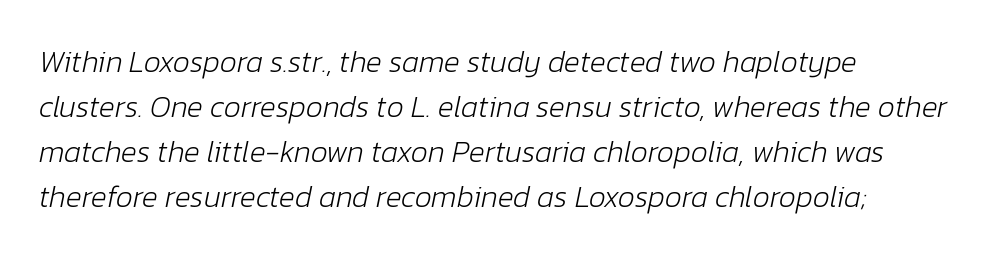
Here the glyphs are tracked normally, forming tight word shapes. A normal amount of white space separates one row of letters from the next. One-word summary of the alignment: left. Here the designer chose a conventional face with non-uniform glyph widths. The axis of the letterforms is tilted away from vertical. Just letters on the line, the space beneath them empty.
